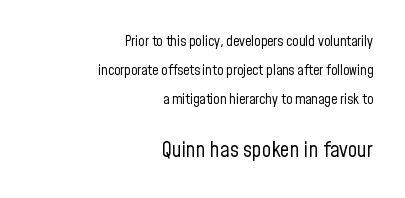
The image shows 21 px text type, upright; set right-aligned, loose line spacing (2.07x), normal letter spacing, not underlined; the second (bottom) block is 1.5x larger.
